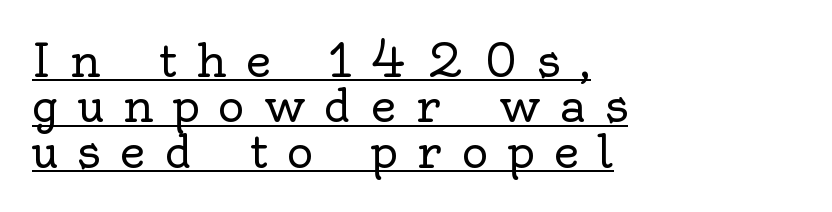
{"serif": "yes", "italic": "no", "bold": "no", "weight": "regular", "width": "normal", "x_height": "small", "monospaced": "no", "underline": "yes", "align": "left", "line_spacing": "tight", "line_spacing_ratio": 1.01, "letter_spacing": "wide", "letter_spacing_em": 0.43, "glyph_px": 45}
